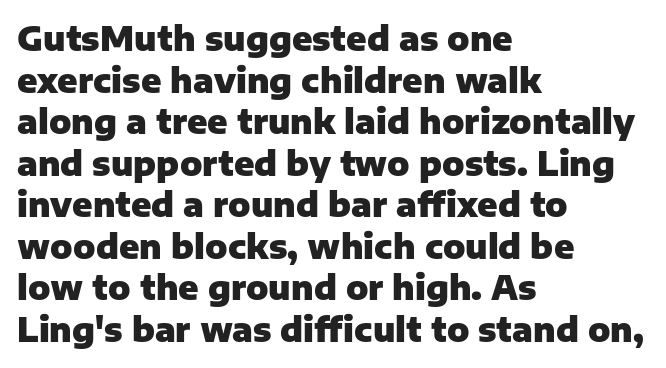
The image shows 33 px heavy sans-serif type, upright; set left-aligned, normal line spacing (1.26x), normal letter spacing, not underlined; low stroke contrast and a medium x-height.
